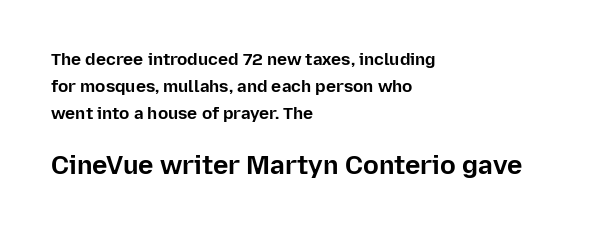
The image shows 26 px bold type, upright; set left-aligned, normal line spacing (1.59x), normal letter spacing, not underlined; the second (bottom) block is 1.53x larger.
